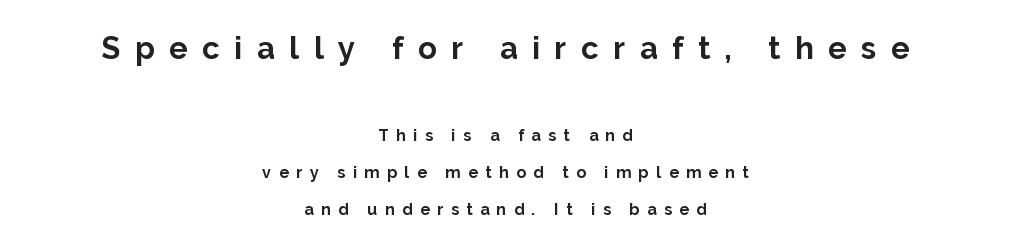
Bare-footed words on every line. Nope, no serifs anywhere on these letters. Is this a fixed-width face? No — the glyphs have proportional, varying widths. Alignment: centered.
